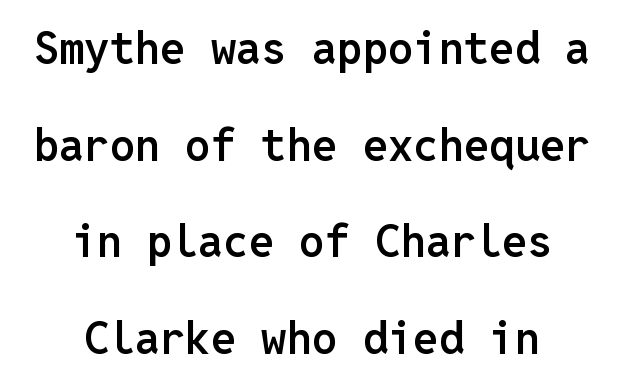
The image shows 45 px semibold sans-serif type, upright, monospaced; set centered, loose line spacing (2.15x), normal letter spacing, not underlined; low stroke contrast and a medium x-height.
